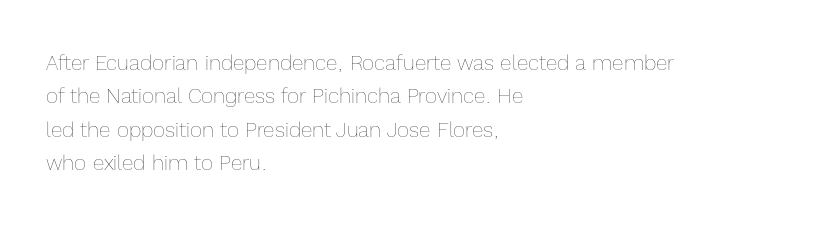
How would I describe the line gaps? Plain and ordinary. Weight: in the light-to-regular range. The type is set solid horizontally, with unmodified tracking. The lines are quadded left.
